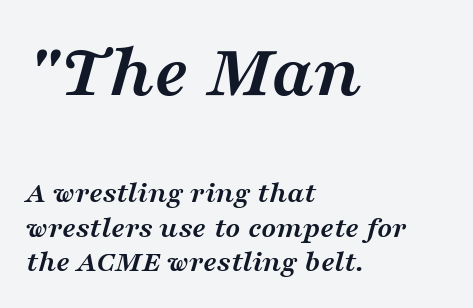
A clean baseline with only descenders dipping below it. Visually the block forms a straight wall on the left and a jagged coastline on the right. How would I describe the line gaps? Narrow and economical. Caption: upper text group enlarged, lower text group reduced. A full-strength bold gives these letters their thick strokes. The horizontal fit of the characters is conventional and even.
